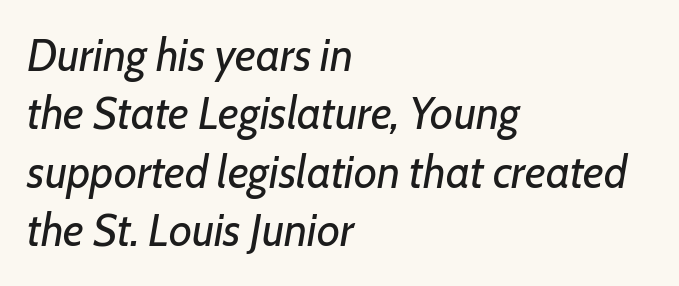
The image shows 45 px regular-weight type, italic (leaning right); set left-aligned, normal line spacing (1.3x), normal letter spacing, not underlined; low stroke contrast and a medium x-height.
